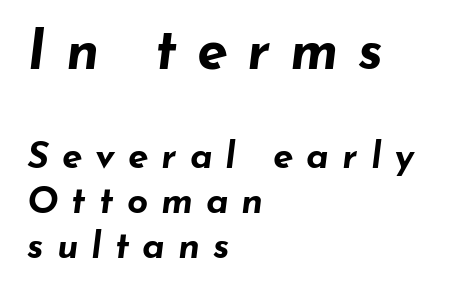
The upper block of text is set noticeably larger than the block beneath it. Strong, thick strokes mark this as bold type. Clear beneath every line of the passage. Here the designer chose a conventional face with non-uniform glyph widths. The passage is arranged the way most books set body copy — flush left.
